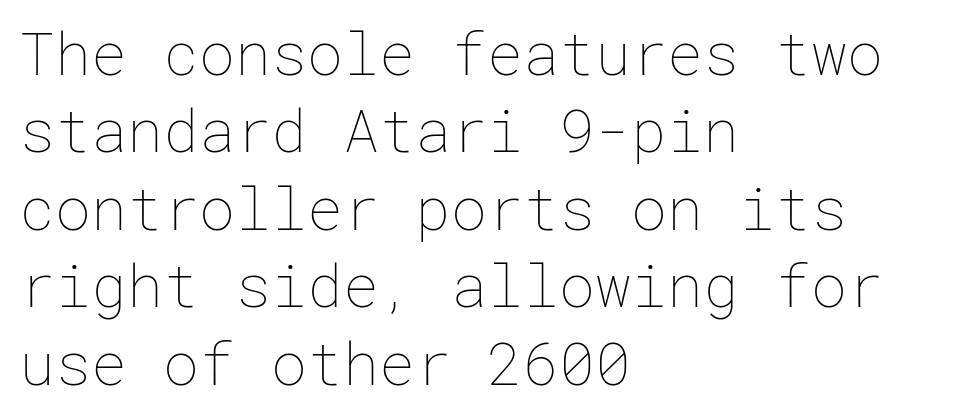
{"italic": "no", "bold": "no", "weight": "thin", "width": "normal", "stroke_contrast": "low", "x_height": "medium", "underline": "no", "align": "left", "line_spacing": "normal", "line_spacing_ratio": 1.29, "letter_spacing": "normal", "letter_spacing_em": 0.0, "glyph_px": 60}
